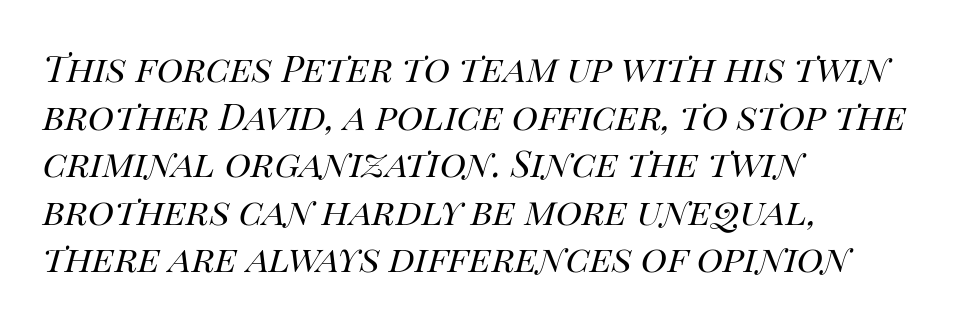
Where is the straight margin? On the left. Summary of vertical rhythm: regular, with standard interline spacing. The letterforms sit shoulder to shoulder at normal distance. These lines are rendered in a variable-pitch font. The space beneath each line is pristine and unruled. Stroke thickness stays within the range of a standard reading face or lighter.
